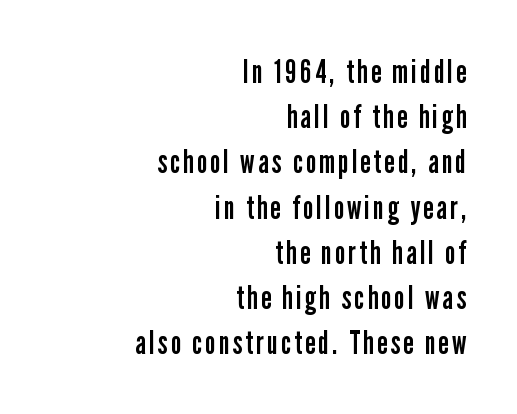
Q: Is the text bold? A: No.
Q: Is the text italic (slanted)? A: No, it is upright.
Q: Is the typeface a serif or a sans-serif typeface? A: Sans-serif.
Q: Is the text underlined? A: No.
Q: How is the paragraph aligned? A: Right-aligned.
Q: Is the spacing between lines tight, normal or loose? A: Normal.
Q: Width (condensed, normal, or wide)? A: Condensed.
Q: Stroke contrast? A: Low.
Q: x-height? A: Medium.
Q: Monospaced? A: No.
